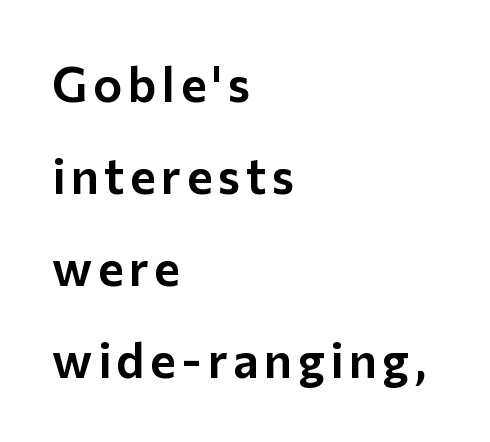
Q: Is the text italic (slanted)? A: No, it is upright.
Q: Is the typeface a serif or a sans-serif typeface? A: Sans-serif.
Q: Is the text underlined? A: No.
Q: How is the paragraph aligned? A: Left-aligned.
Q: Width (condensed, normal, or wide)? A: Normal.
Q: Stroke contrast? A: Low.
Q: x-height? A: Medium.
Q: Monospaced? A: No.
